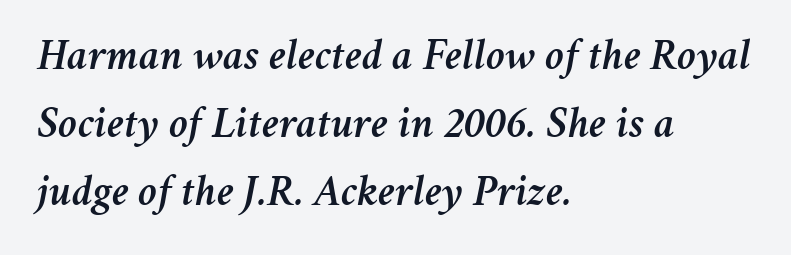
Q: Is the text italic (slanted)? A: Yes, it leans right by about 11 degrees.
Q: Is the text underlined? A: No.
Q: How is the paragraph aligned? A: Left-aligned.
Q: Is the spacing between letters normal or unusually wide? A: Normal.
Q: Is the spacing between lines tight, normal or loose? A: Normal.
Q: Width (condensed, normal, or wide)? A: Normal.
Q: Stroke contrast? A: Medium.
Q: x-height? A: Medium.
Q: Monospaced? A: No.
